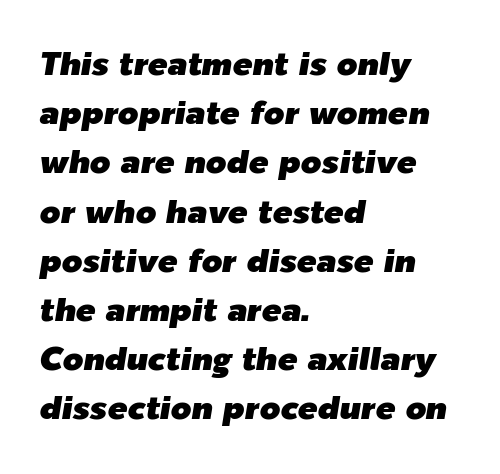
The image shows 33 px text type, italic (leaning right); set left-aligned, normal line spacing (1.49x), normal letter spacing, not underlined; low stroke contrast and a medium x-height.
